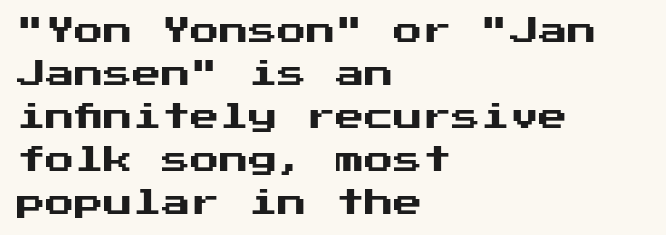
{"serif": "no", "italic": "no", "width": "normal", "stroke_contrast": "medium", "x_height": "medium", "underline": "no", "align": "left", "line_spacing": "normal", "line_spacing_ratio": 1.48, "letter_spacing": "normal", "letter_spacing_em": 0.0, "glyph_px": 29}
